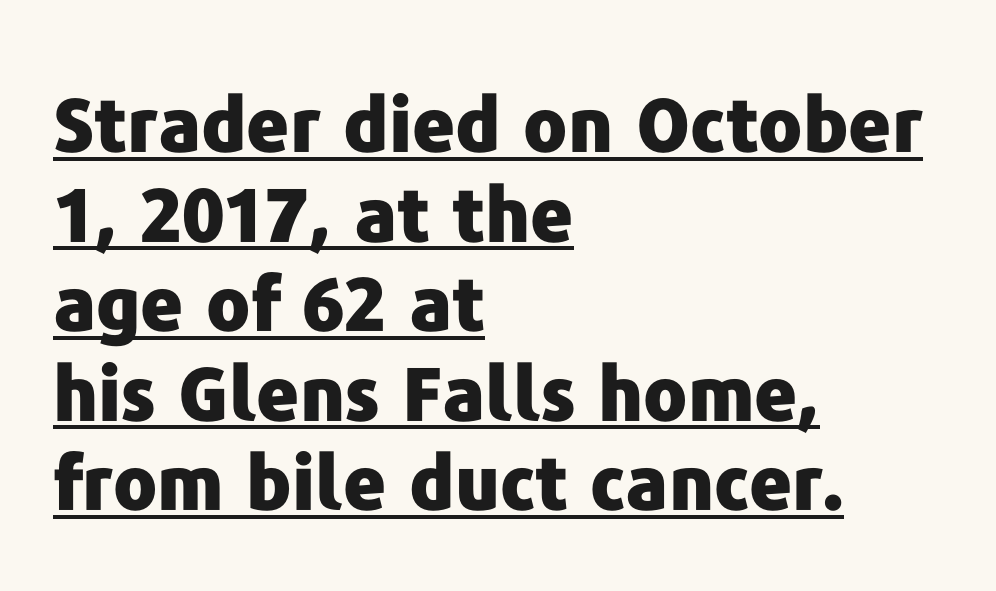
The image shows 74 px heavy sans-serif type, upright; set left-aligned, line spacing 1.21x, normal letter spacing, underlined; low stroke contrast and a medium x-height.
